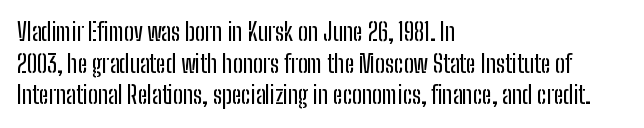
Q: Is the text italic (slanted)? A: No, it is upright.
Q: Is the text underlined? A: No.
Q: How is the paragraph aligned? A: Left-aligned.
Q: Is the spacing between letters normal or unusually wide? A: Normal.
Q: Is the spacing between lines tight, normal or loose? A: Normal.
